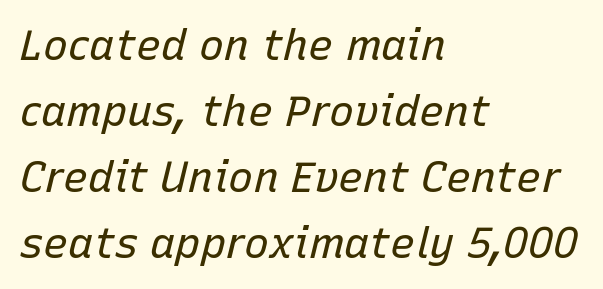
Compared with typical paragraphs, the rows here are spaced about the same. The space directly below the letters is spotless. Horizontal alignment here is leftward, the default for most running prose. Do the characters align in a grid? No, the font is proportional. An italicized treatment has been applied to the whole sample.
